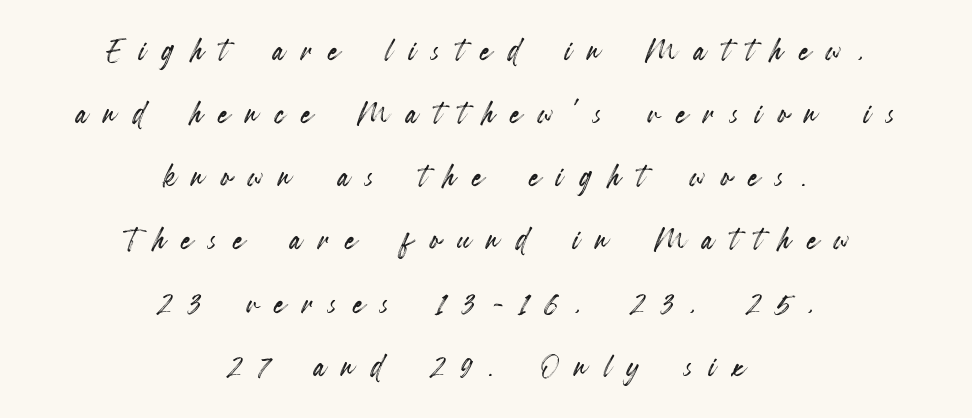
Plain, unruled lines of type. A typesetter would call this heavily tracked-out type. A typesetter would call this proportional, since set widths differ per character.
